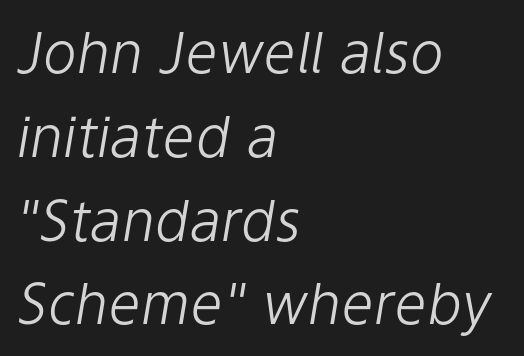
{"italic": "yes", "lean": "right", "slant_degrees": 9, "bold": "no", "weight": "light", "width": "normal", "stroke_contrast": "low", "x_height": "medium", "monospaced": "no", "underline": "no", "align": "left", "line_spacing": "normal", "line_spacing_ratio": 1.47, "letter_spacing": "normal", "letter_spacing_em": 0.0, "glyph_px": 57}
